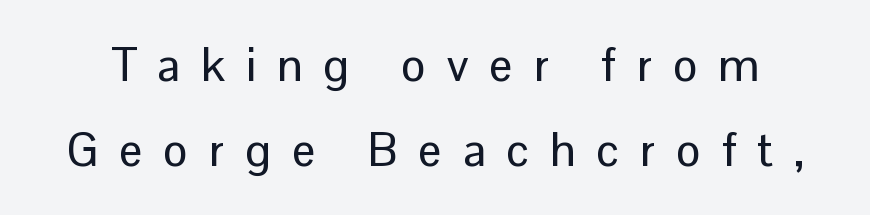
The image shows 46 px sans-serif type, upright; set line spacing 1.84x, unusually wide letter spacing (+0.46 em), not underlined; low stroke contrast and a medium x-height.
